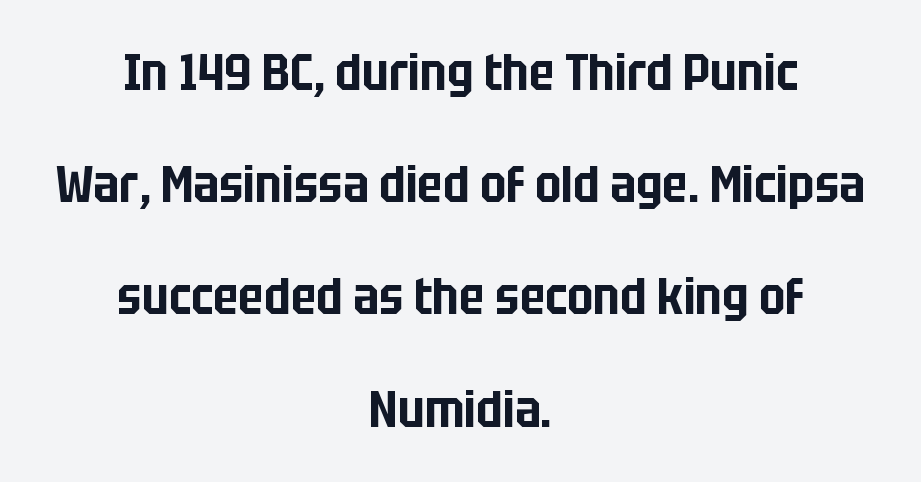
The passage is arranged like a title page — every line centered. The string is rendered with underlining switched off. The specimen reads as upright at a glance. These lines are rendered in a variable-pitch font. This sample uses plain, unmodified letter spacing.
